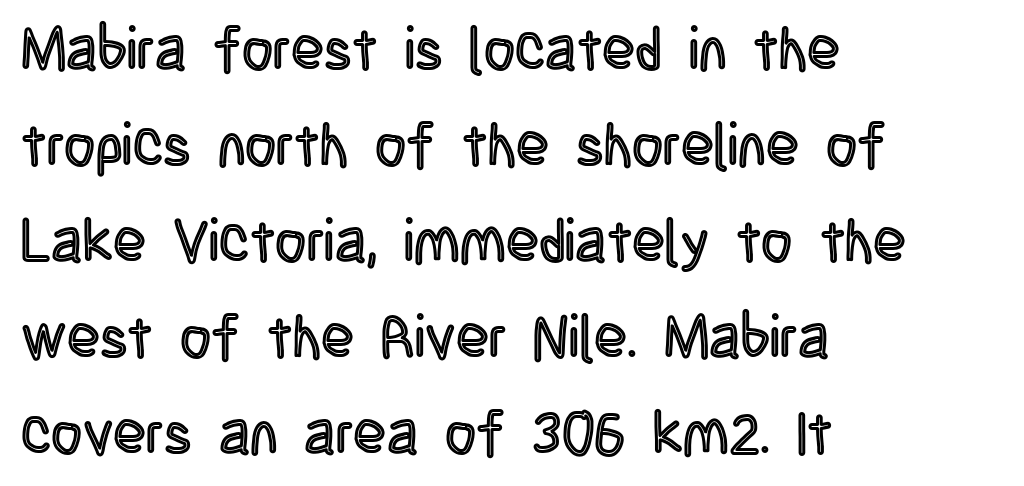
Note the varied advance widths — an 'i' is clearly narrower than an 'm'. If you drew a line through each stem, it would be perfectly vertical. Beneath every word, the page is bare. The type is set solid horizontally, with unmodified tracking.
